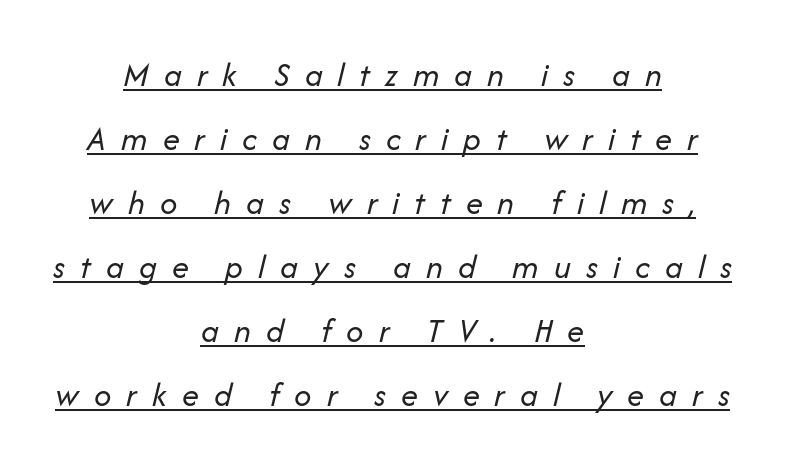
The image shows 34 px regular-weight type, italic (leaning right); set centered, line spacing 1.88x, unusually wide letter spacing (+0.44 em), underlined; low stroke contrast and a medium x-height.
